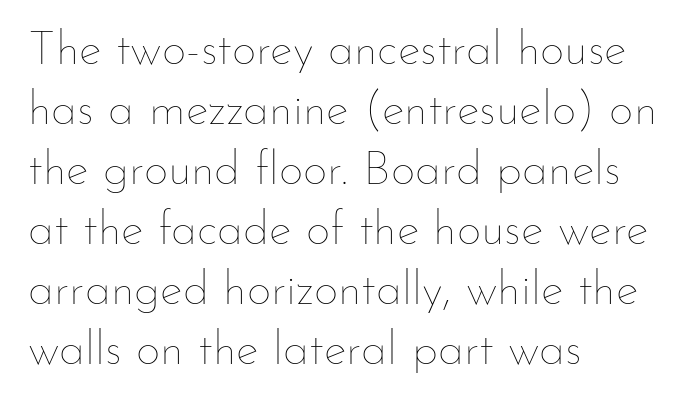
Q: Is the text bold? A: No.
Q: Is the text italic (slanted)? A: No, it is upright.
Q: Is the text underlined? A: No.
Q: How is the paragraph aligned? A: Left-aligned.
Q: Is the spacing between letters normal or unusually wide? A: Normal.
Q: Is the spacing between lines tight, normal or loose? A: Normal.
Q: Width (condensed, normal, or wide)? A: Normal.
Q: Stroke contrast? A: Low.
Q: x-height? A: Small.
Q: Monospaced? A: No.
